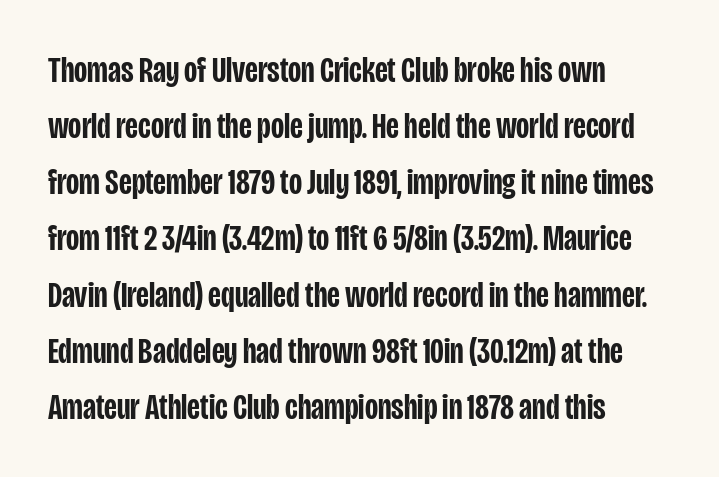
Q: Is the text bold? A: Semi-bold.
Q: Is the text italic (slanted)? A: No, it is upright.
Q: Is the typeface a serif or a sans-serif typeface? A: Sans-serif.
Q: Is the text underlined? A: No.
Q: How is the paragraph aligned? A: Left-aligned.
Q: Is the spacing between letters normal or unusually wide? A: Normal.
Q: Is the spacing between lines tight, normal or loose? A: Normal.
Q: Width (condensed, normal, or wide)? A: Condensed.
Q: Stroke contrast? A: Low.
Q: x-height? A: Large.
Q: Monospaced? A: No.
